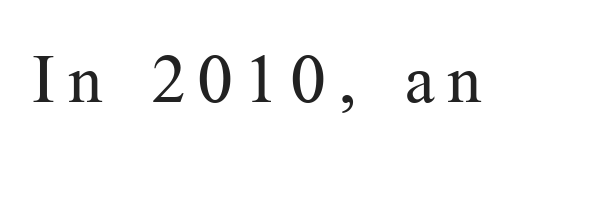
The image shows 67 px regular-weight serif type, upright; set not underlined; medium stroke contrast and a medium x-height.
